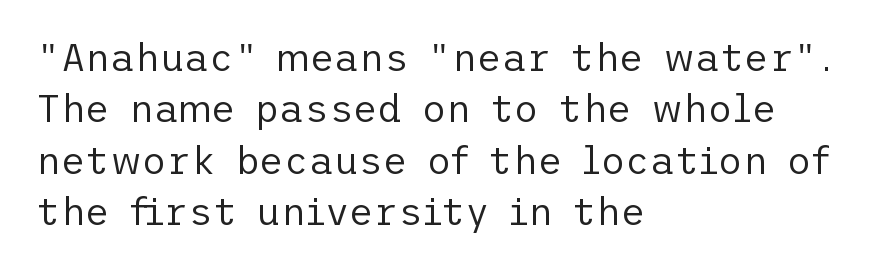
Notice how the passage keeps a crisp vertical edge on the left only. This is not heavy type; no bold has been used. Font category for this specimen: sans-serif. Look at the tracking — it's just the regular setting, nothing added. A roman cut, with each character standing at attention. A bare baseline throughout the passage.
